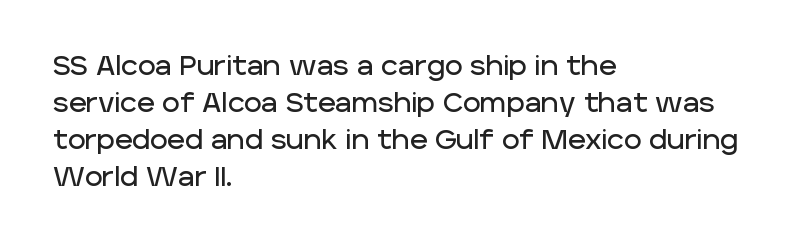
{"italic": "no", "underline": "no", "align": "left", "line_spacing": "normal", "line_spacing_ratio": 1.37, "letter_spacing": "normal", "letter_spacing_em": 0.0, "glyph_px": 27}
